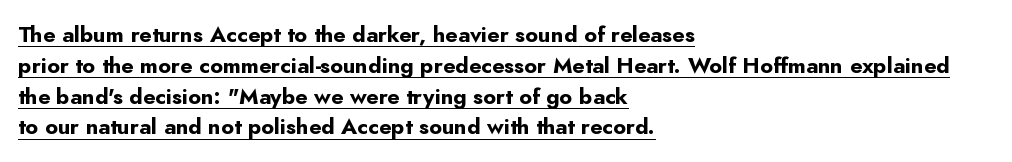
The image shows 22 px bold type, upright; set left-aligned, normal line spacing (1.4x), normal letter spacing, underlined.
